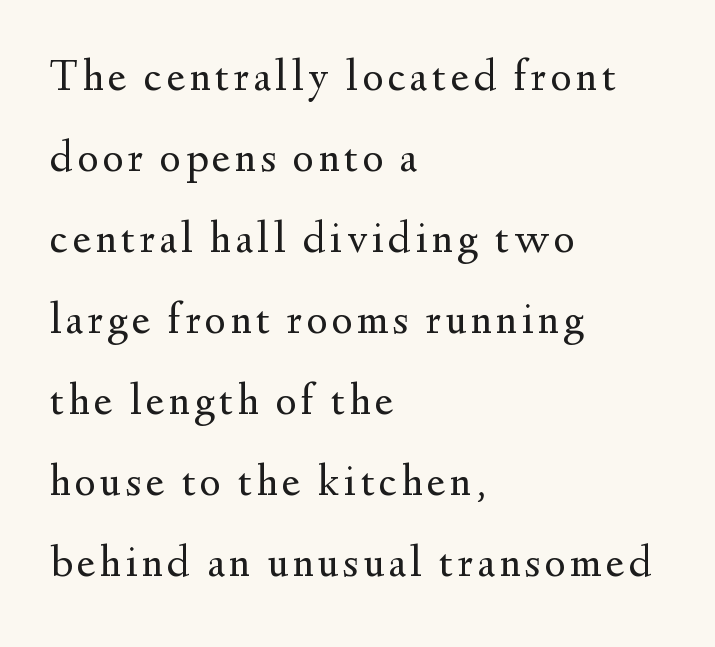
No italicization has been applied; the sample stays upright. The glyphs are unaccompanied by any horizontal stroke below them. A student would call this left alignment; a typographer would say flush left, rag right. The rendering shows small feet on the letterforms — a serif design. The weight would be labelled regular, book, light, or lighter still. Spacing verdict: proportional, widths tailored to each character.
